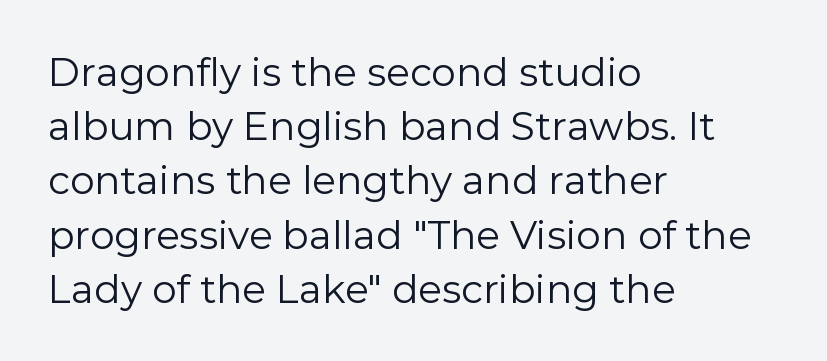
Character widths vary here, with narrow letters taking less room than wide ones. Compared with typical body copy, the letter spacing here is the same. Line beginnings align vertically; line endings do not. No chunkiness to these letters — they're not bold. Rows of type keep a routine distance in the vertical direction. Check under the words: just untouched page.
